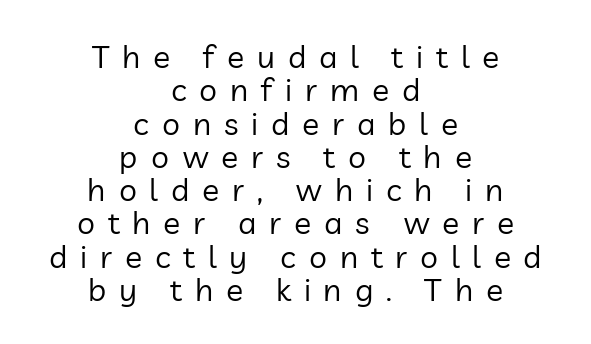
The image shows 32 px regular-weight sans-serif type, upright; set centered, tight line spacing (1.04x), unusually wide letter spacing (+0.4 em), not underlined; low stroke contrast and a medium x-height.
